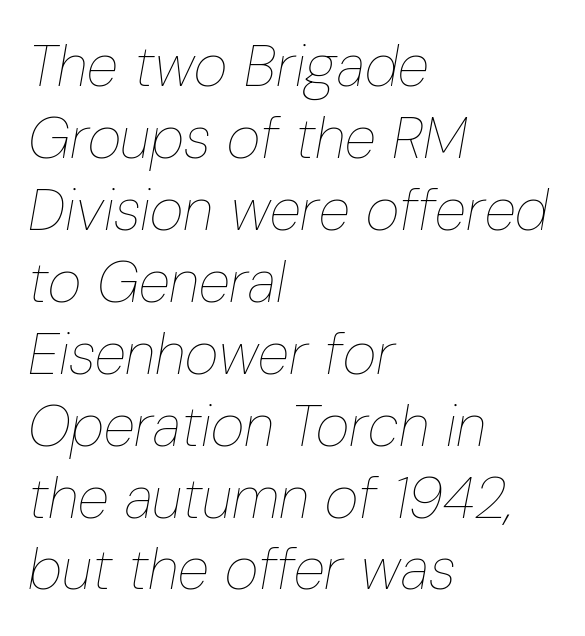
Descenders are the only things crossing below the line. Horizontally, the lines are justified to the leading edge only. What stands out about the letter spacing? Nothing — it is the standard amount. Here the designer chose a conventional face with non-uniform glyph widths.
